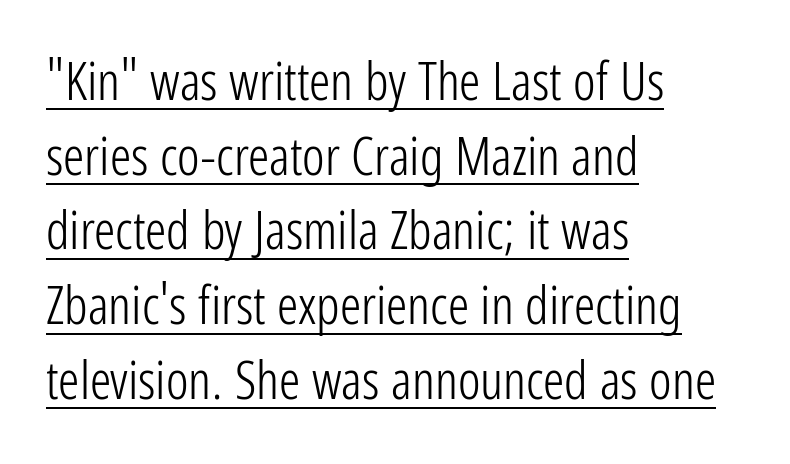
Q: Is the text bold? A: No.
Q: Is the text italic (slanted)? A: No, it is upright.
Q: Is the typeface a serif or a sans-serif typeface? A: Sans-serif.
Q: Is the text underlined? A: Yes.
Q: How is the paragraph aligned? A: Left-aligned.
Q: Is the spacing between letters normal or unusually wide? A: Normal.
Q: Is the spacing between lines tight, normal or loose? A: Normal.
Q: Width (condensed, normal, or wide)? A: Condensed.
Q: Stroke contrast? A: Low.
Q: x-height? A: Medium.
Q: Monospaced? A: No.
